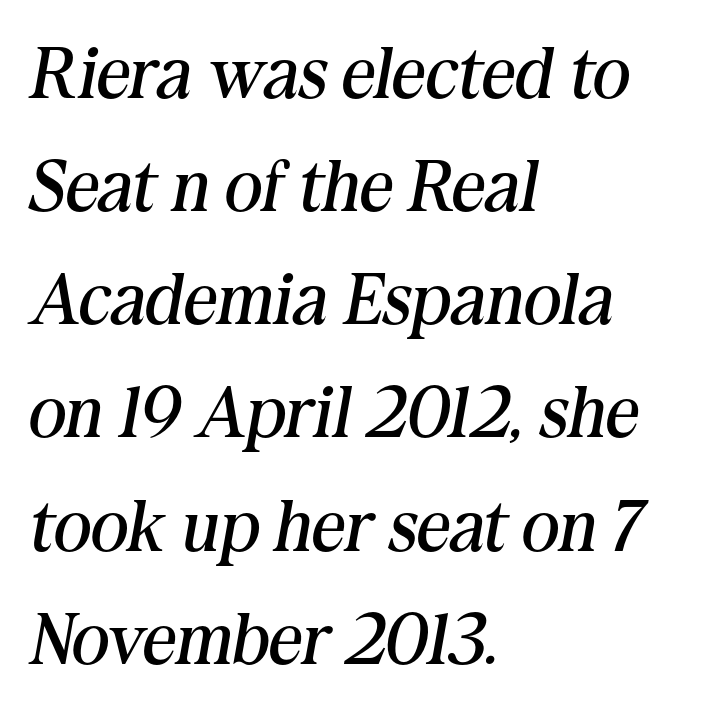
Q: Is the text bold? A: No.
Q: Is the text italic (slanted)? A: Yes, it leans right by about 10 degrees.
Q: Is the typeface a serif or a sans-serif typeface? A: Serif.
Q: Is the text underlined? A: No.
Q: How is the paragraph aligned? A: Left-aligned.
Q: Is the spacing between letters normal or unusually wide? A: Normal.
Q: Is the spacing between lines tight, normal or loose? A: Normal.
Q: Width (condensed, normal, or wide)? A: Normal.
Q: Stroke contrast? A: Medium.
Q: x-height? A: Medium.
Q: Monospaced? A: No.
